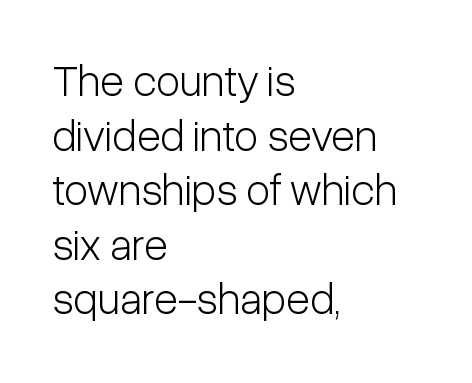
{"serif": "no", "italic": "no", "bold": "no", "weight": "light", "width": "condensed", "stroke_contrast": "low", "x_height": "medium", "monospaced": "no", "underline": "no", "align": "left", "line_spacing_ratio": 1.24, "letter_spacing": "normal", "letter_spacing_em": 0.0, "glyph_px": 44}
